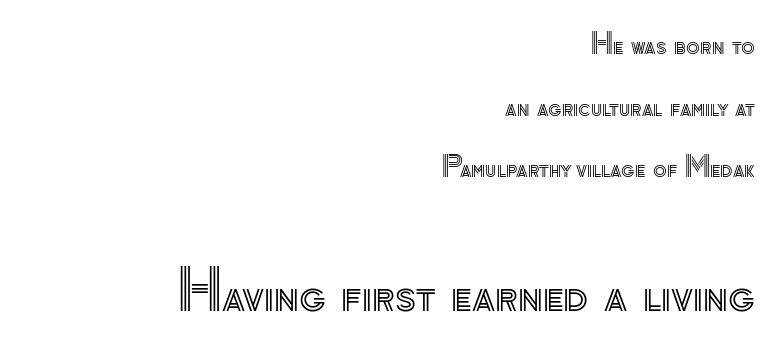
{"italic": "no", "width": "normal", "x_height": "small", "monospaced": "no", "underline": "no", "align": "right", "line_spacing": "loose", "line_spacing_ratio": 2.2, "letter_spacing": "normal", "letter_spacing_em": 0.0, "larger_block": "second", "size_ratio": 2.0, "glyph_px": 56}
